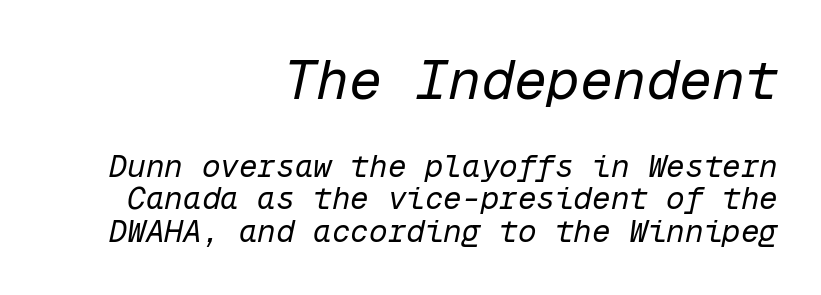
The image shows 55 px regular-weight type, italic (leaning right), monospaced; set right-aligned, tight line spacing (1.05x), normal letter spacing, not underlined; the first (top) block is 1.77x larger; low stroke contrast and a medium x-height.
